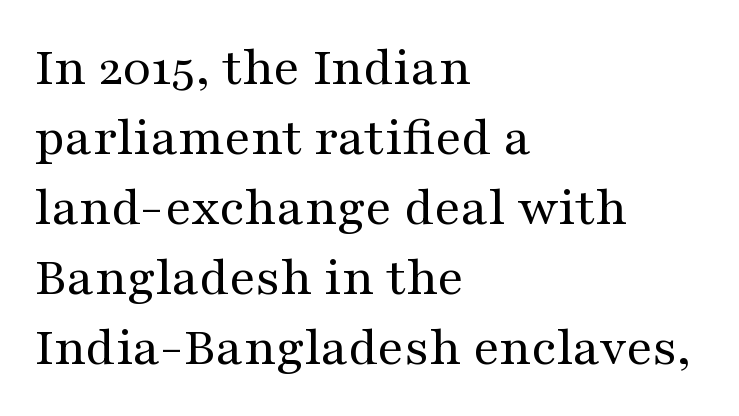
Observe the serifs anchoring each vertical stroke in this sample. Visually the block forms a straight wall on the left and a jagged coastline on the right. Character widths vary here, with narrow letters taking less room than wide ones. In terms of leading, this rendering sits right in the middle. This sample uses plain, unmodified letter spacing. On a weight scale, this lands at 450 or below.
